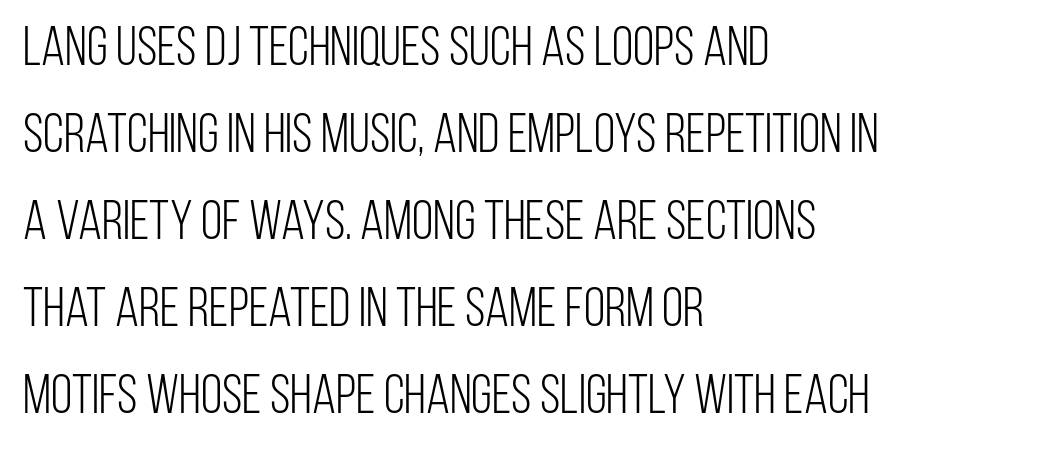
The image shows 55 px light, condensed sans-serif type, upright; set left-aligned, normal line spacing (1.58x), normal letter spacing, not underlined; low stroke contrast and a large x-height.
